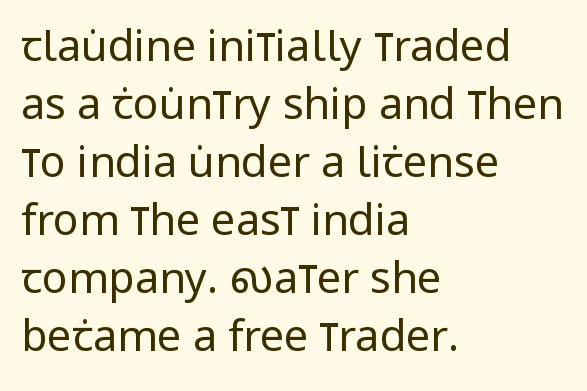
The image shows 43 px regular-weight, condensed sans-serif type, upright; set left-aligned, normal line spacing (1.35x), normal letter spacing, not underlined; low stroke contrast and a large x-height.
